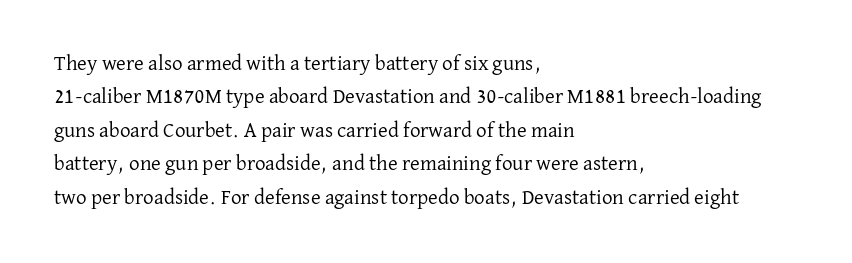
{"italic": "no", "bold": "no", "underline": "no", "align": "left", "line_spacing": "normal", "line_spacing_ratio": 1.59, "letter_spacing": "normal", "letter_spacing_em": 0.0, "glyph_px": 21}
